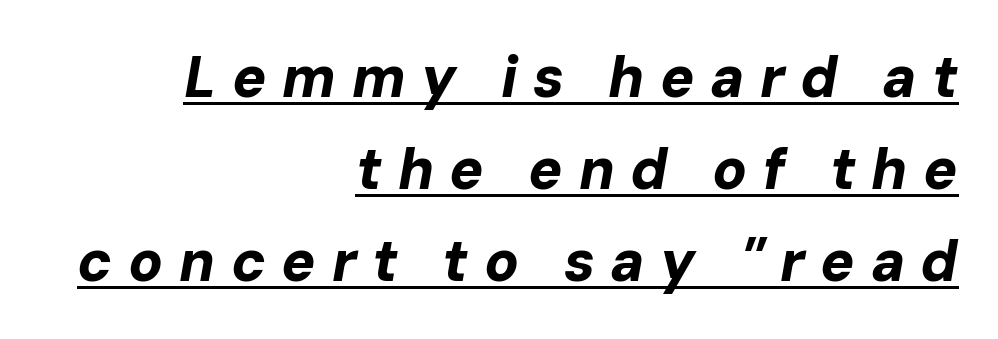
An italicized treatment has been applied to the whole sample. Is this a fixed-width face? No — the glyphs have proportional, varying widths. Tracking value appears strongly positive — letters spread wide. Glance below the letters and you will spot a drawn line.
